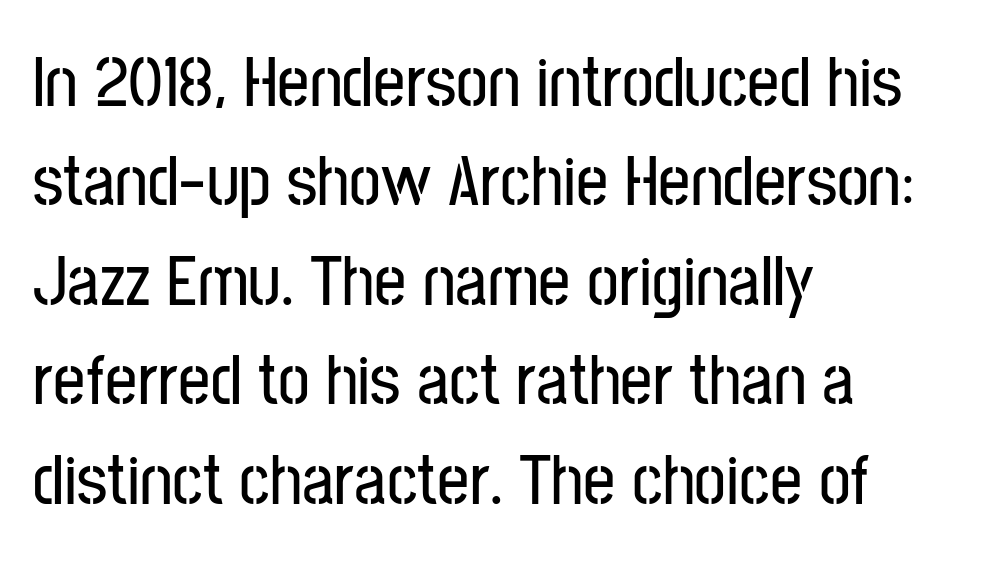
The image shows 71 px condensed sans-serif type, upright; set left-aligned, normal line spacing (1.4x), normal letter spacing, not underlined; low stroke contrast and a medium x-height.
